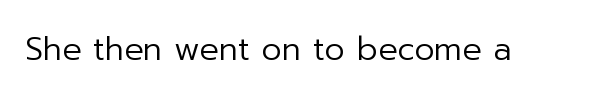
{"serif": "no", "italic": "no", "bold": "no", "weight": "regular", "width": "normal", "stroke_contrast": "low", "x_height": "medium", "monospaced": "no", "underline": "no", "letter_spacing": "normal", "letter_spacing_em": 0.0, "glyph_px": 32}
